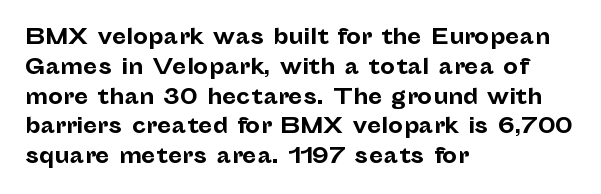
The image shows 21 px bold type, upright; set left-aligned, normal line spacing (1.42x), normal letter spacing, not underlined.
